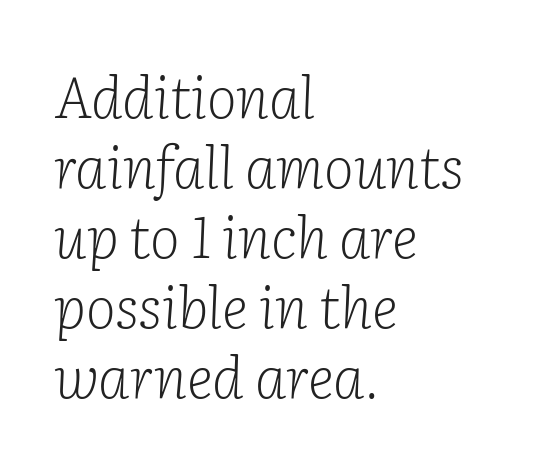
{"serif": "yes", "italic": "yes", "lean": "right", "slant_degrees": 2, "bold": "no", "weight": "light", "width": "normal", "stroke_contrast": "low", "x_height": "medium", "monospaced": "no", "underline": "no", "align": "left", "line_spacing_ratio": 1.23, "letter_spacing": "normal", "letter_spacing_em": 0.0, "glyph_px": 57}
